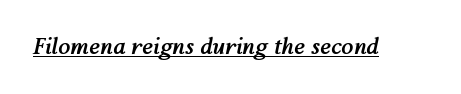
This sample carries an underscore along the baseline area. Style check: oblique. What stands out about the letter spacing? Nothing — it is the standard amount. Set as a true bold cut, around the 700 mark.
